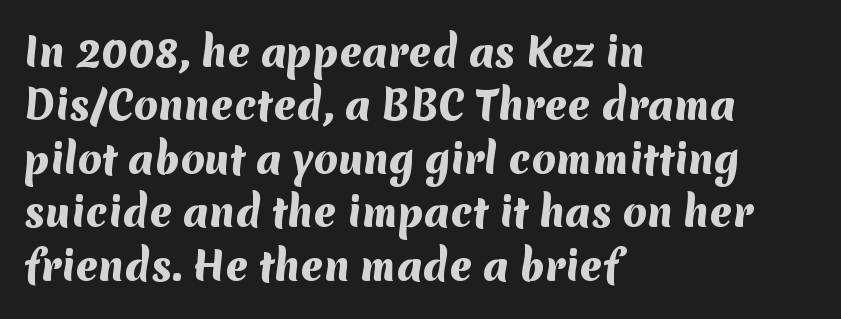
Q: Is the text bold? A: Yes.
Q: Is the typeface a serif or a sans-serif typeface? A: Sans-serif.
Q: Is the text underlined? A: No.
Q: How is the paragraph aligned? A: Left-aligned.
Q: Is the spacing between letters normal or unusually wide? A: Normal.
Q: Is the spacing between lines tight, normal or loose? A: Normal.
Q: Width (condensed, normal, or wide)? A: Normal.
Q: Stroke contrast? A: Medium.
Q: x-height? A: Medium.
Q: Monospaced? A: No.
